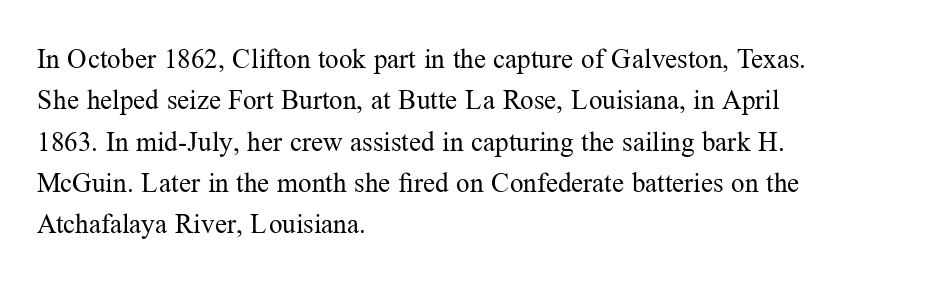
The image shows 27 px text type, upright; set left-aligned, normal line spacing (1.53x), normal letter spacing, not underlined.
